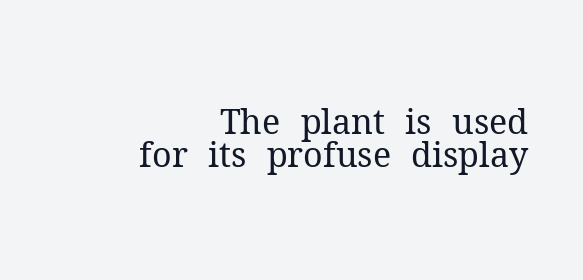
{"serif": "yes", "italic": "no", "bold": "no", "weight": "regular", "width": "normal", "stroke_contrast": "medium", "x_height": "medium", "monospaced": "no", "underline": "no", "align": "right", "line_spacing": "tight", "line_spacing_ratio": 0.97, "letter_spacing": "normal", "letter_spacing_em": 0.0, "glyph_px": 34}
